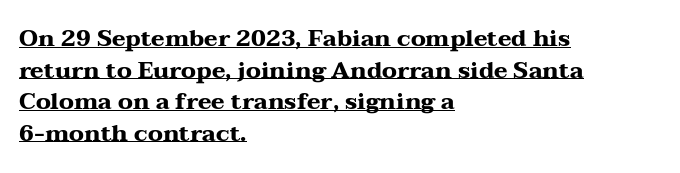
{"italic": "no", "bold": "yes", "underline": "yes", "align": "left", "line_spacing": "normal", "line_spacing_ratio": 1.37, "letter_spacing": "normal", "letter_spacing_em": 0.0, "glyph_px": 23}
